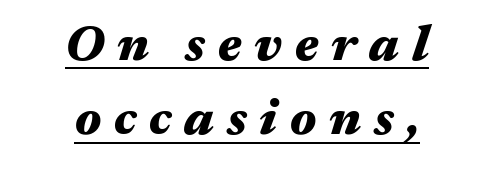
Q: Is the text bold? A: Yes.
Q: Is the text italic (slanted)? A: Yes, it leans right by about 17 degrees.
Q: Is the text underlined? A: Yes.
Q: How is the paragraph aligned? A: Centered.
Q: Is the spacing between letters normal or unusually wide? A: Unusually wide.
Q: Is the spacing between lines tight, normal or loose? A: Normal.
Q: Width (condensed, normal, or wide)? A: Wide.
Q: Stroke contrast? A: Medium.
Q: x-height? A: Medium.
Q: Monospaced? A: No.
